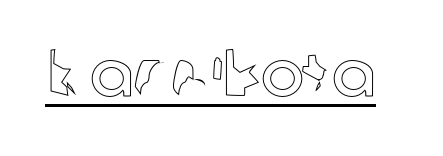
{"italic": "no", "width": "normal", "x_height": "medium", "monospaced": "no", "underline": "yes", "letter_spacing": "normal", "letter_spacing_em": 0.0, "glyph_px": 65}
